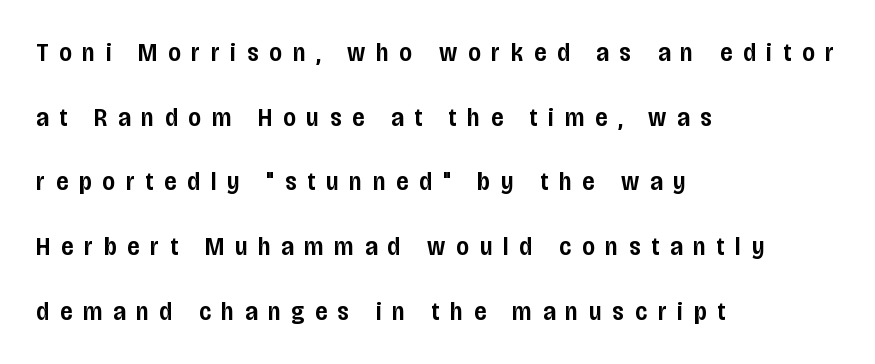
This rendering uses left alignment, leaving the right contour irregular. Leading: increased. Tracking here is generous; glyphs stand well apart from one another. The strokes are fattened partway — semibold, not bold. Words float on clear page, feet unadorned. Upright lettering throughout.
